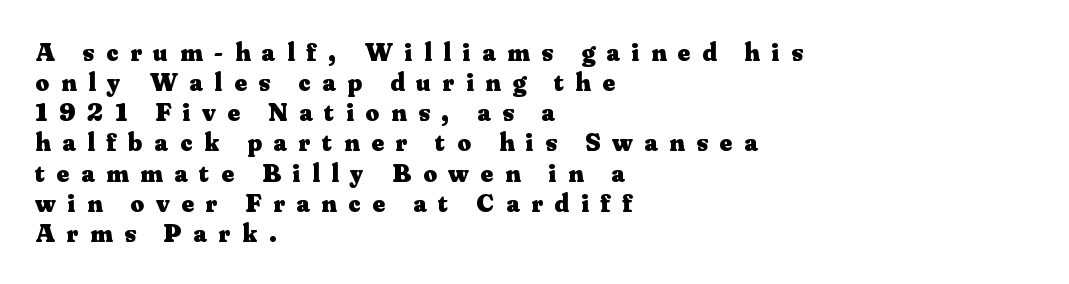
The font's upright variant was chosen for this text. The glyphs are unaccompanied by any horizontal stroke below them. Does the weight exceed regular? Yes, all the way to bold. Short and long lines alike share a common starting point at left. The line texture is sparse and dotted thanks to wide tracking.
